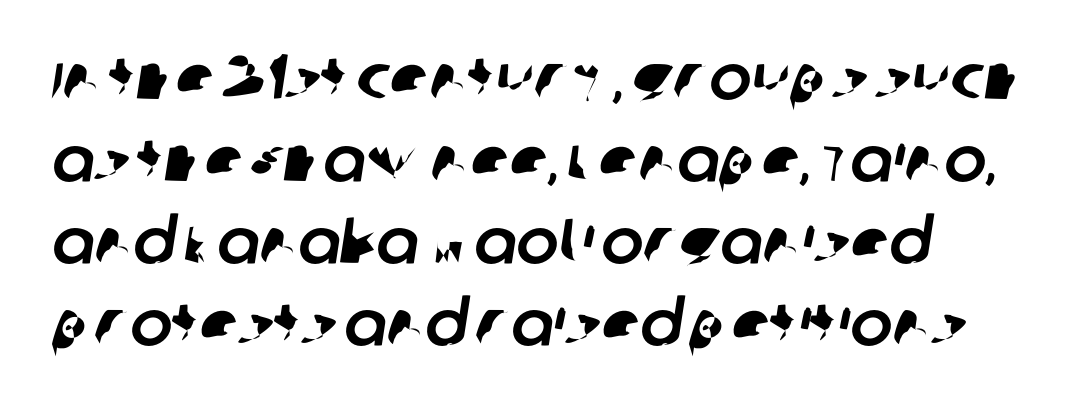
{"serif": "no", "width": "normal", "stroke_contrast": "low", "x_height": "large", "monospaced": "no", "underline": "no", "align": "left", "line_spacing": "normal", "line_spacing_ratio": 1.3, "letter_spacing": "normal", "letter_spacing_em": 0.0, "glyph_px": 63}
